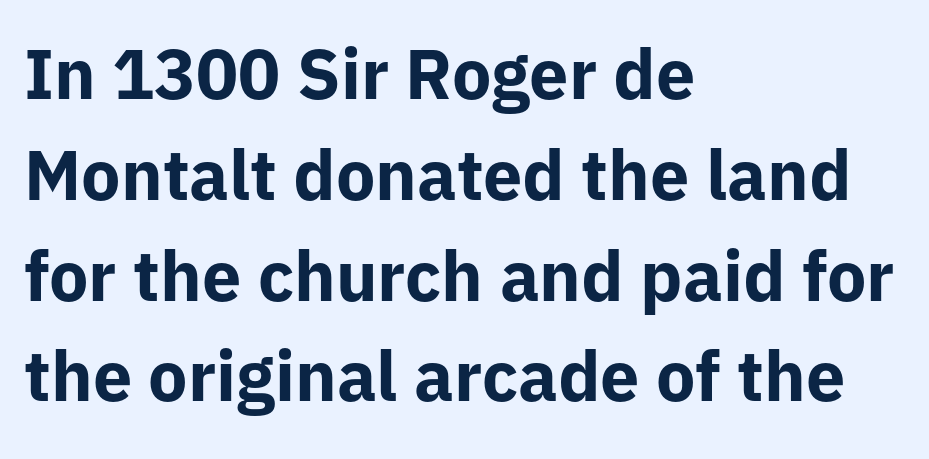
Q: Is the text bold? A: Yes.
Q: Is the text italic (slanted)? A: No, it is upright.
Q: Is the typeface a serif or a sans-serif typeface? A: Sans-serif.
Q: Is the text underlined? A: No.
Q: How is the paragraph aligned? A: Left-aligned.
Q: Is the spacing between letters normal or unusually wide? A: Normal.
Q: Is the spacing between lines tight, normal or loose? A: Normal.
Q: Width (condensed, normal, or wide)? A: Normal.
Q: Stroke contrast? A: Low.
Q: x-height? A: Medium.
Q: Monospaced? A: No.
